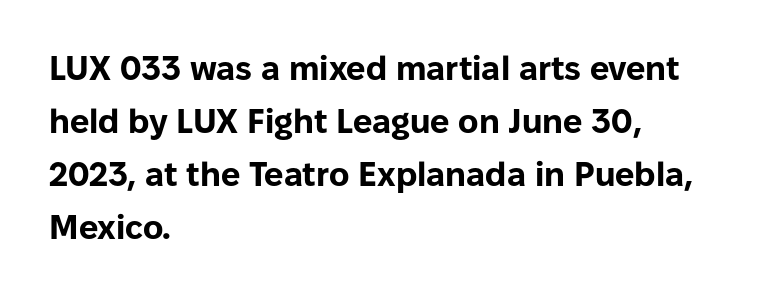
Looks like regular typesetting: each glyph gets only the width it needs. Underline: absent. Nope, not italic — everything's standing straight. Compared with a centered layout, this one pins lines to the left instead. Line spacing here is normal. Compared with typical body copy, the letter spacing here is the same.
